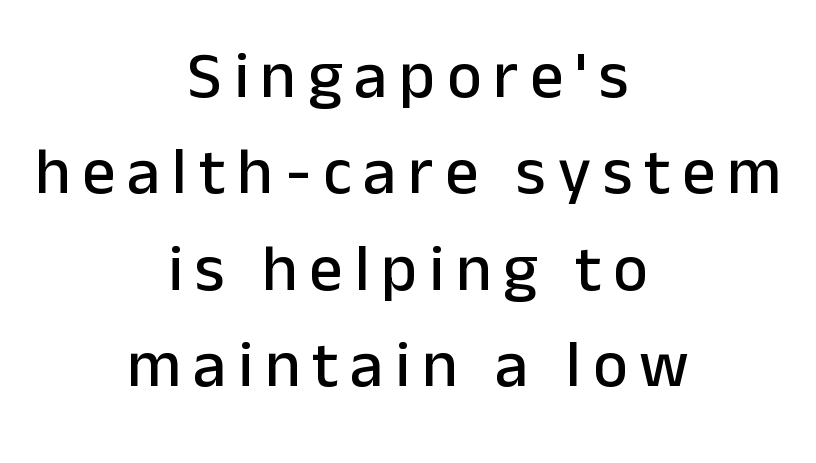
The image shows 66 px sans-serif type, upright; set centered, normal line spacing (1.46x), not underlined; low stroke contrast and a medium x-height.
